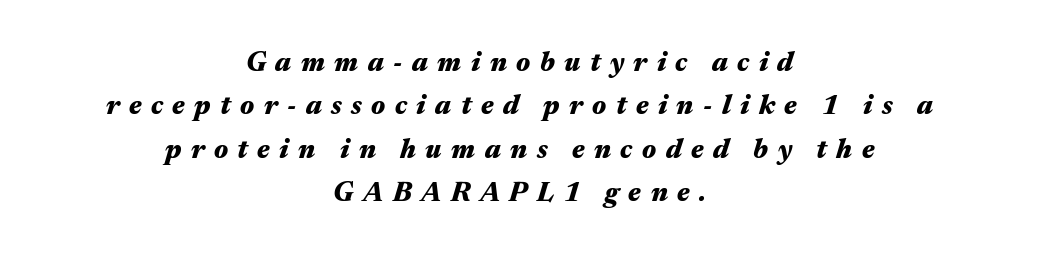
Q: Is the text bold? A: Yes.
Q: Is the text italic (slanted)? A: Yes, it leans right by about 17 degrees.
Q: Is the text underlined? A: No.
Q: How is the paragraph aligned? A: Centered.
Q: Is the spacing between letters normal or unusually wide? A: Unusually wide.
Q: Is the spacing between lines tight, normal or loose? A: Normal.
